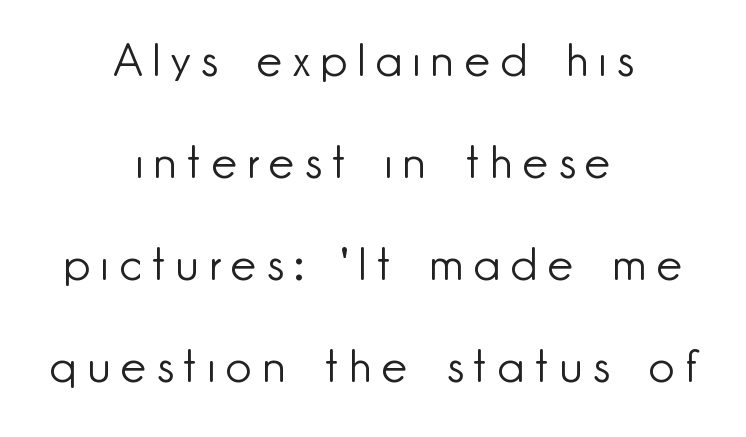
{"serif": "no", "italic": "no", "bold": "no", "weight": "light", "width": "normal", "stroke_contrast": "low", "x_height": "small", "monospaced": "no", "underline": "no", "align": "center", "line_spacing": "loose", "line_spacing_ratio": 2.27, "letter_spacing": "wide", "letter_spacing_em": 0.24, "glyph_px": 45}
